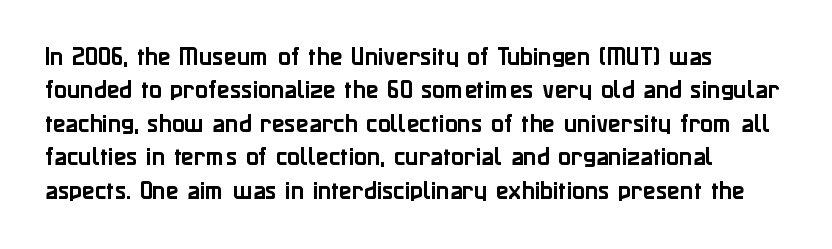
The image shows 21 px text type, upright; set normal line spacing (1.59x), normal letter spacing, not underlined.
